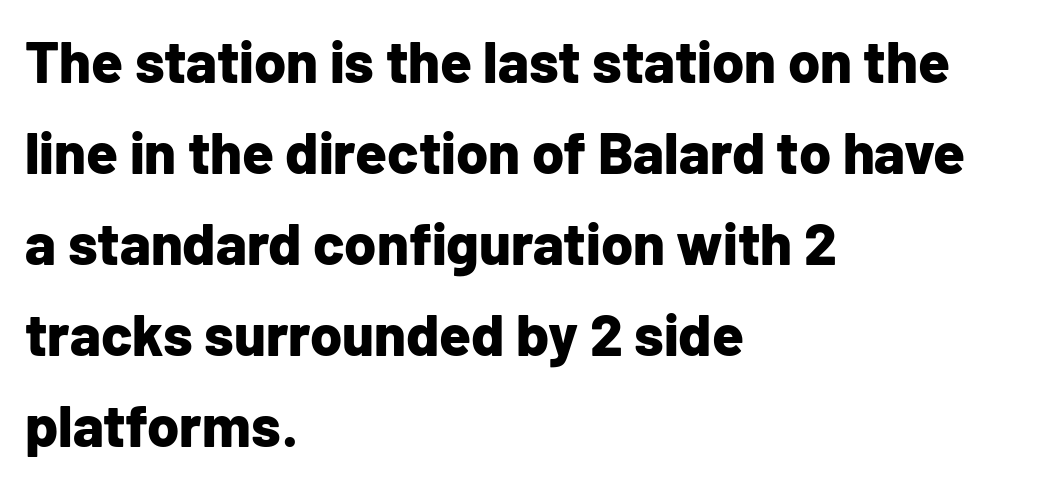
Q: Is the text bold? A: Yes.
Q: Is the text italic (slanted)? A: No, it is upright.
Q: Is the typeface a serif or a sans-serif typeface? A: Sans-serif.
Q: Is the text underlined? A: No.
Q: How is the paragraph aligned? A: Left-aligned.
Q: Is the spacing between letters normal or unusually wide? A: Normal.
Q: Is the spacing between lines tight, normal or loose? A: Normal.
Q: Width (condensed, normal, or wide)? A: Normal.
Q: Stroke contrast? A: Low.
Q: x-height? A: Medium.
Q: Monospaced? A: No.
